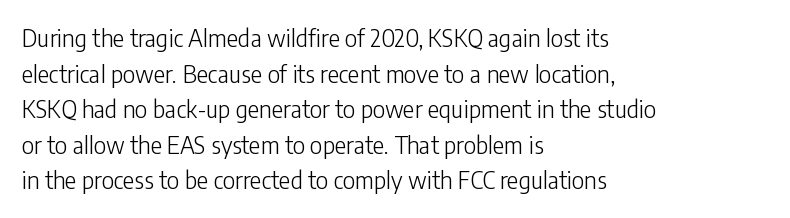
The image shows 24 px text type, upright; set left-aligned, normal line spacing (1.48x), normal letter spacing, not underlined.
